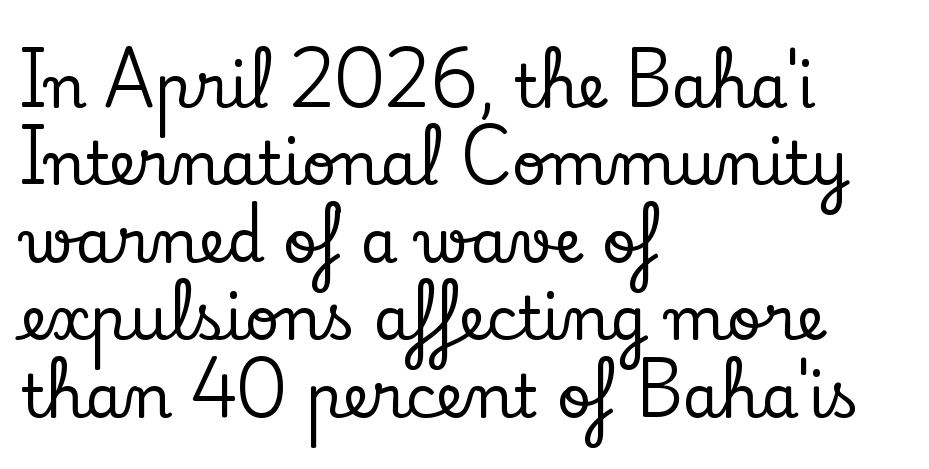
The image shows 60 px text type, upright; set left-aligned, normal line spacing (1.29x), normal letter spacing, not underlined; low stroke contrast and a small x-height.
